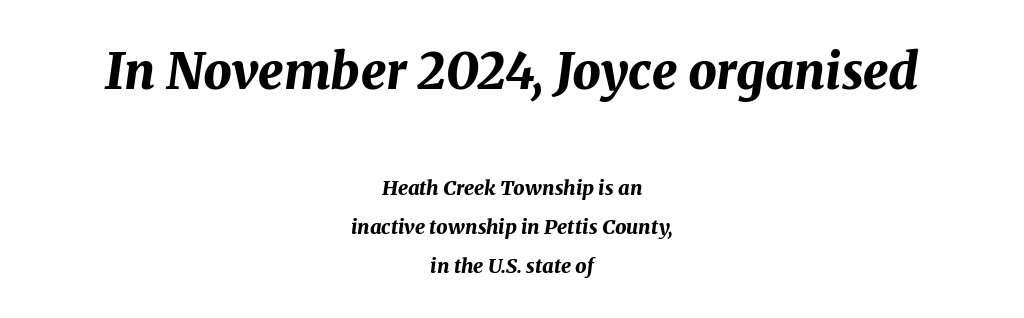
The image shows 50 px bold type, italic (leaning right); set centered, loose line spacing (1.93x), normal letter spacing, not underlined; the first (top) block is 2.5x larger; medium stroke contrast and a medium x-height.
